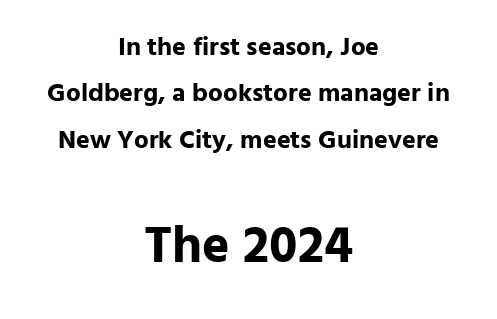
{"serif": "no", "italic": "no", "bold": "yes", "weight": "bold", "width": "normal", "stroke_contrast": "low", "x_height": "medium", "monospaced": "no", "underline": "no", "align": "center", "line_spacing_ratio": 1.78, "letter_spacing": "normal", "letter_spacing_em": 0.0, "larger_block": "second", "size_ratio": 2.0, "glyph_px": 52}
